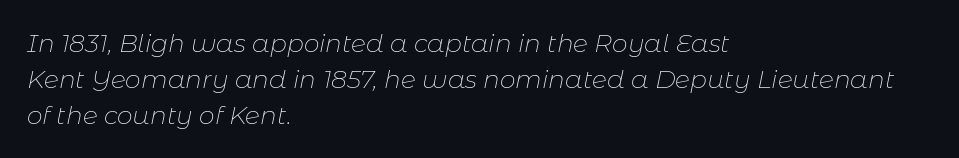
{"italic": "yes", "lean": "right", "slant_degrees": 11, "bold": "no", "underline": "no", "align": "left", "line_spacing": "normal", "line_spacing_ratio": 1.44, "letter_spacing": "normal", "letter_spacing_em": 0.0, "glyph_px": 25}
